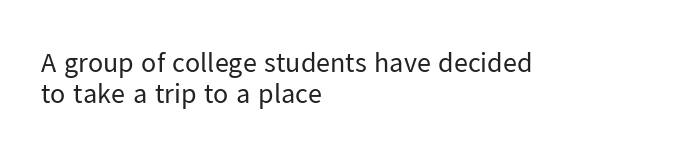
Where is the straight margin? On the left. The text was rendered using a sans face with plain stroke endings. The designer dialed line spacing down below the default. No extra ink here — the face is not bold. Quick note: not italic, upright.
